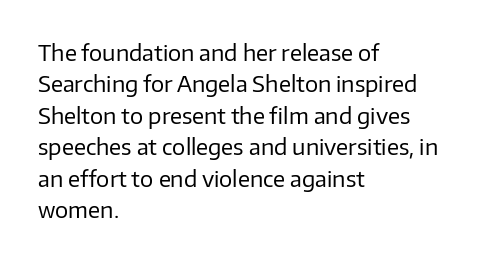
Q: Is the text bold? A: No.
Q: Is the text italic (slanted)? A: No, it is upright.
Q: Is the text underlined? A: No.
Q: How is the paragraph aligned? A: Left-aligned.
Q: Is the spacing between letters normal or unusually wide? A: Normal.
Q: Is the spacing between lines tight, normal or loose? A: Normal.
